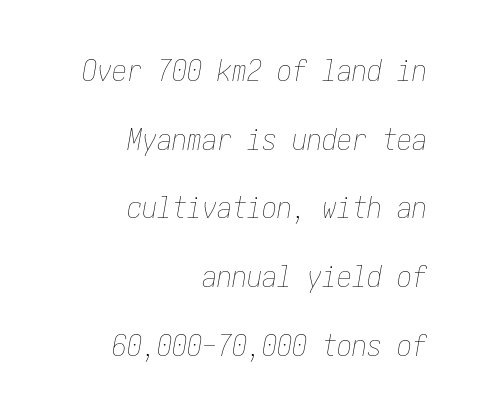
Q: Is the text bold? A: No.
Q: Is the text italic (slanted)? A: Yes, it leans right by about 10 degrees.
Q: Is the text underlined? A: No.
Q: How is the paragraph aligned? A: Right-aligned.
Q: Is the spacing between letters normal or unusually wide? A: Normal.
Q: Is the spacing between lines tight, normal or loose? A: Loose.
Q: Width (condensed, normal, or wide)? A: Condensed.
Q: Stroke contrast? A: Low.
Q: x-height? A: Medium.
